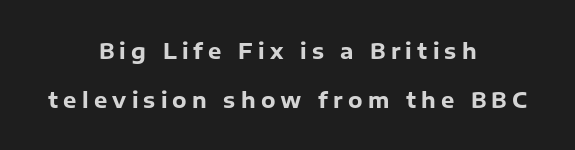
The image shows 21 px bold type, upright; set centered, loose line spacing (2.31x), unusually wide letter spacing (+0.25 em), not underlined.
